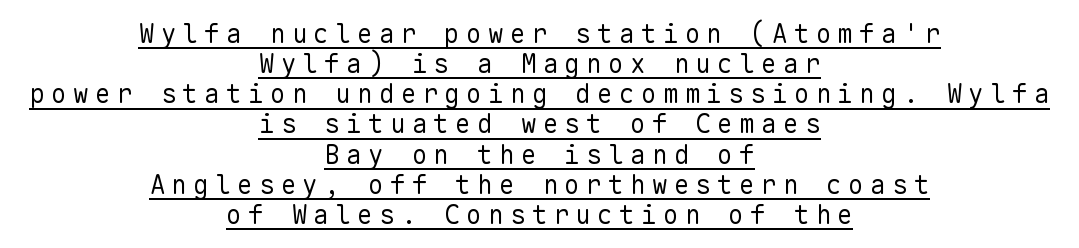
Q: Is the text bold? A: No.
Q: Is the text italic (slanted)? A: No, it is upright.
Q: Is the text underlined? A: Yes.
Q: How is the paragraph aligned? A: Centered.
Q: Is the spacing between letters normal or unusually wide? A: Unusually wide.
